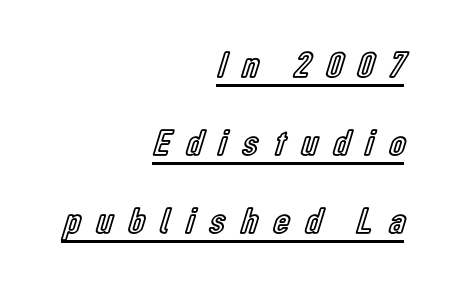
The image shows 37 px condensed type; set right-aligned, loose line spacing (2.11x), unusually wide letter spacing (+0.43 em), underlined; a medium x-height.
